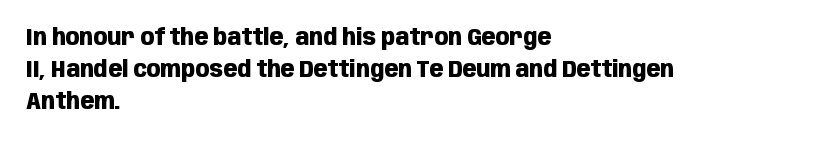
{"italic": "no", "bold": "yes", "underline": "no", "align": "left", "line_spacing": "normal", "line_spacing_ratio": 1.4, "letter_spacing": "normal", "letter_spacing_em": 0.0, "glyph_px": 23}
